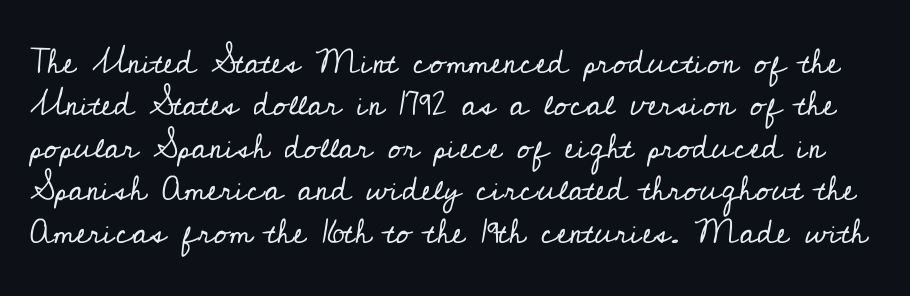
Q: Is the text bold? A: No.
Q: Is the text italic (slanted)? A: Yes.
Q: Is the typeface a serif or a sans-serif typeface? A: Serif.
Q: Is the text underlined? A: No.
Q: Is the spacing between letters normal or unusually wide? A: Normal.
Q: Is the spacing between lines tight, normal or loose? A: Normal.
Q: Width (condensed, normal, or wide)? A: Normal.
Q: Stroke contrast? A: Low.
Q: x-height? A: Small.
Q: Monospaced? A: No.
